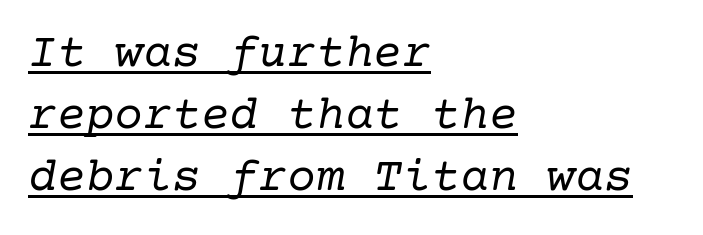
Inter-character spacing is left at the font's built-in metrics. Font category for this specimen: serif. The lettering tilts uniformly, giving the passage an italic look. A student would call this left alignment; a typographer would say flush left, rag right.
